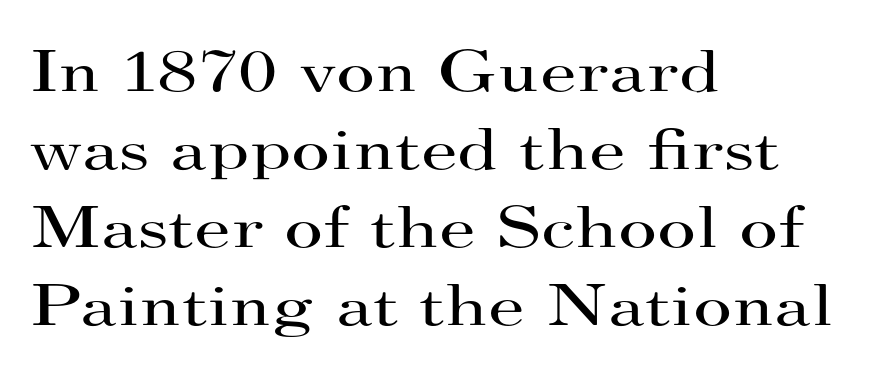
{"serif": "yes", "italic": "no", "bold": "no", "weight": "regular", "width": "wide", "stroke_contrast": "high", "x_height": "small", "monospaced": "no", "underline": "no", "align": "left", "line_spacing": "normal", "line_spacing_ratio": 1.3, "letter_spacing": "normal", "letter_spacing_em": 0.0, "glyph_px": 60}
